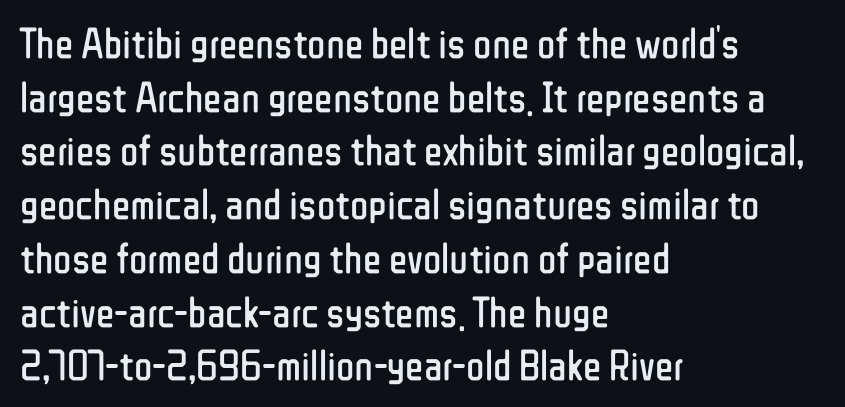
Q: Is the text bold? A: No.
Q: Is the text italic (slanted)? A: No, it is upright.
Q: Is the typeface a serif or a sans-serif typeface? A: Sans-serif.
Q: Is the text underlined? A: No.
Q: How is the paragraph aligned? A: Left-aligned.
Q: Is the spacing between letters normal or unusually wide? A: Normal.
Q: Is the spacing between lines tight, normal or loose? A: Normal.
Q: Width (condensed, normal, or wide)? A: Condensed.
Q: Stroke contrast? A: Low.
Q: x-height? A: Medium.
Q: Monospaced? A: No.
